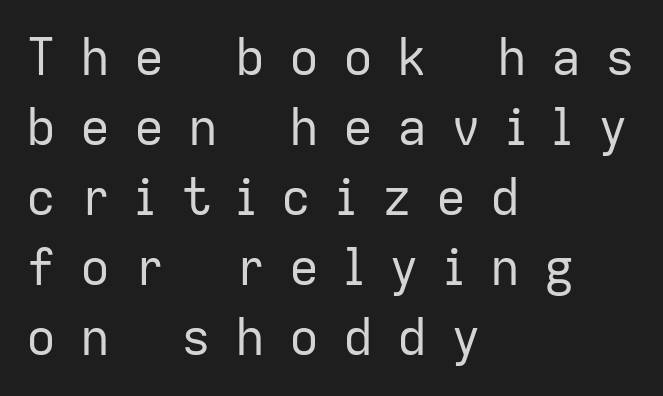
A classic flush-left, rag-right setting is used for this passage. Is the letter spacing exaggerated? Yes — the characters are pushed far apart. Evenly set lines give the paragraph a standard silhouette. Check under the words: just untouched page. The rendering shows plain stroke endings on the letterforms — a sans-serif design. Note the varied advance widths — an 'i' is clearly narrower than an 'm'.
